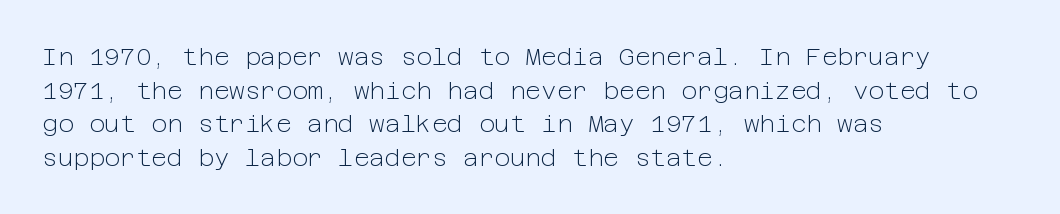
The image shows 24 px text type, upright; set left-aligned, normal line spacing (1.4x), normal letter spacing, not underlined.
